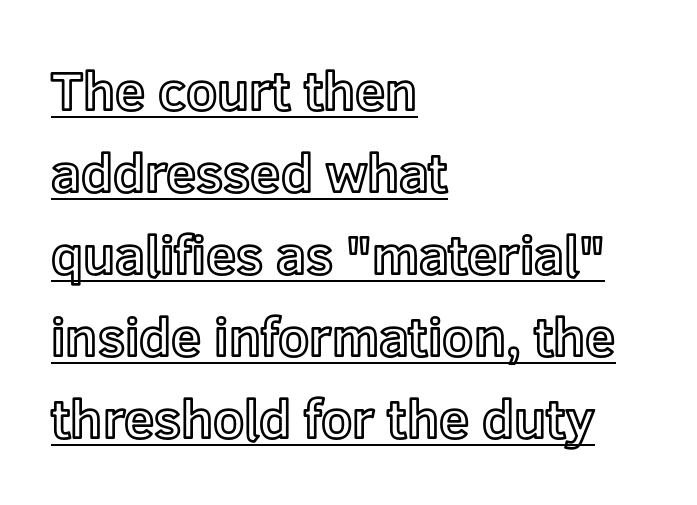
The image shows 54 px text type, upright; set left-aligned, normal line spacing (1.52x), normal letter spacing, underlined; a medium x-height.
